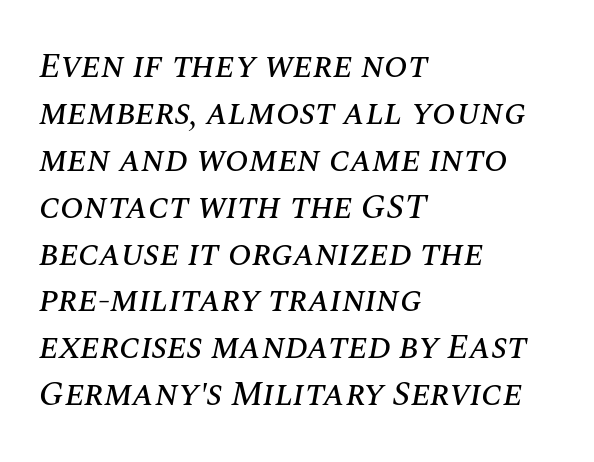
If you drew a line through each stem, it would be angled. Where is the straight margin? On the left. The space directly below the letters is spotless. Character widths vary here, with narrow letters taking less room than wide ones. Students, observe: this is what conventionally led text looks like.
